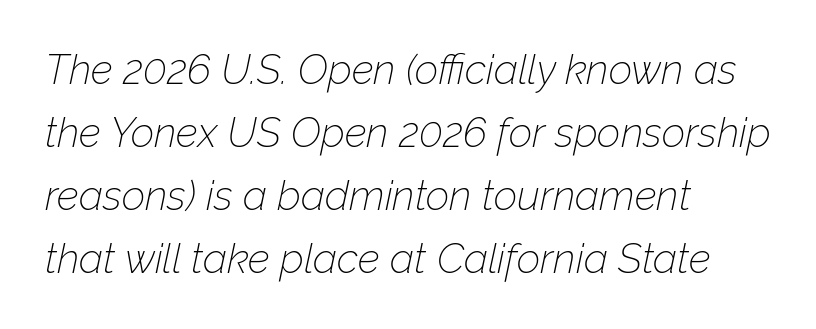
The words here are not underlined. Is this a fixed-width face? No — the glyphs have proportional, varying widths. The space between consecutive lines is moderate. Weight: in the light-to-regular range.
